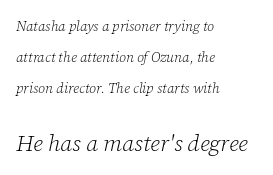
{"italic": "yes", "lean": "right", "slant_degrees": 12, "bold": "no", "underline": "no", "align": "left", "line_spacing": "loose", "line_spacing_ratio": 2.2, "letter_spacing": "normal", "letter_spacing_em": 0.0, "larger_block": "second", "size_ratio": 1.64, "glyph_px": 23}
